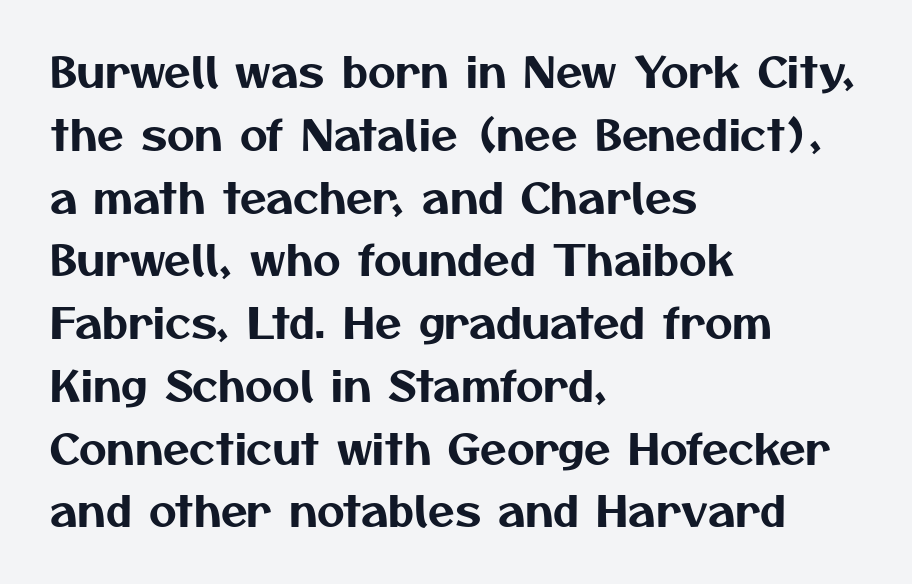
{"serif": "no", "width": "normal", "stroke_contrast": "medium", "x_height": "medium", "monospaced": "no", "underline": "no", "align": "left", "line_spacing": "normal", "line_spacing_ratio": 1.46, "letter_spacing": "normal", "letter_spacing_em": 0.0, "glyph_px": 43}
